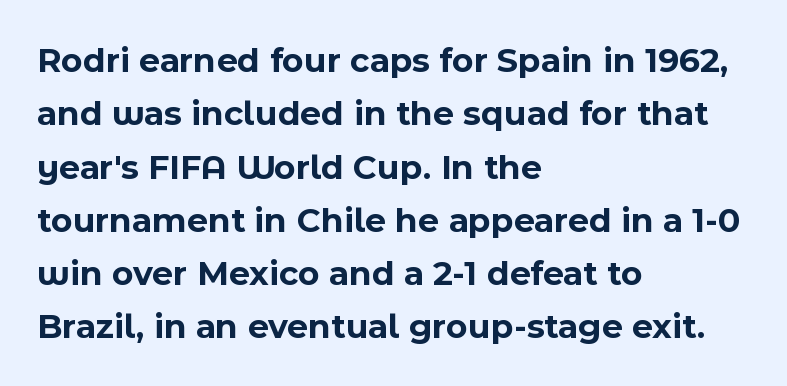
The letters advance in unequal steps, a hallmark of proportional type. The characters look thick and weighty, a clear bold. Compared with a centered layout, this one pins lines to the left instead. Vertical spacing — default. Classification — sans serif.
